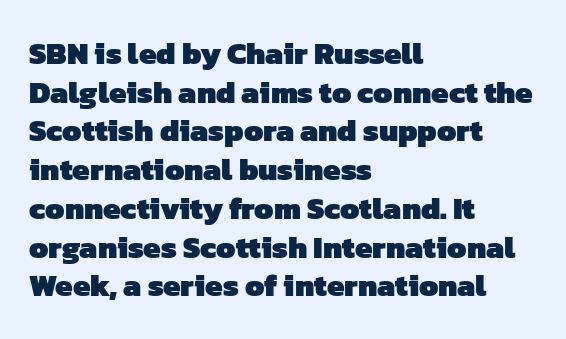
Q: Is the text bold? A: Yes.
Q: Is the typeface a serif or a sans-serif typeface? A: Sans-serif.
Q: Is the text underlined? A: No.
Q: How is the paragraph aligned? A: Left-aligned.
Q: Is the spacing between letters normal or unusually wide? A: Normal.
Q: Is the spacing between lines tight, normal or loose? A: Normal.
Q: Width (condensed, normal, or wide)? A: Normal.
Q: Stroke contrast? A: Low.
Q: x-height? A: Medium.
Q: Monospaced? A: No.
